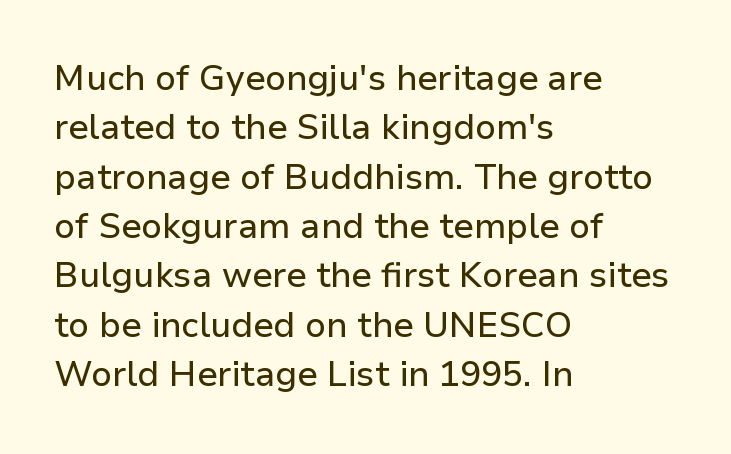
The image shows 35 px sans-serif type, upright; set left-aligned, normal line spacing (1.41x), normal letter spacing, not underlined; low stroke contrast and a medium x-height.
